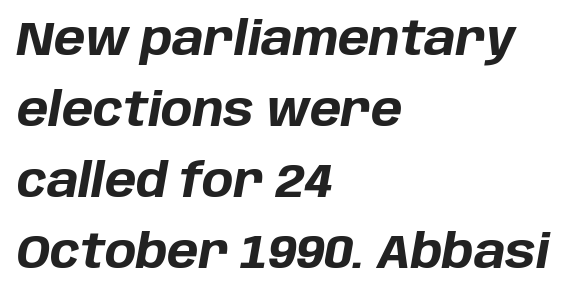
Here the designer chose a conventional face with non-uniform glyph widths. Descender tails drop into unmarked territory. The typesetter chose a ragged-right arrangement here. Set as a true bold cut, around the 700 mark.
